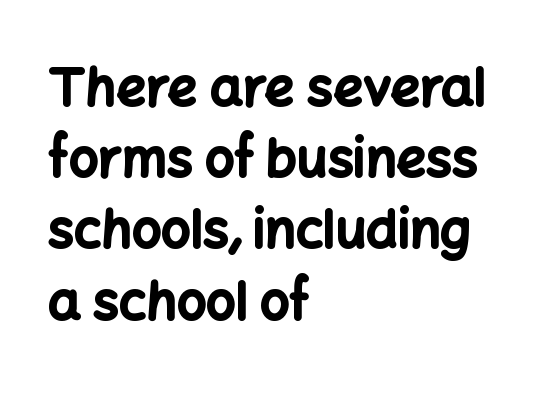
Q: Is the text bold? A: Yes.
Q: Is the text italic (slanted)? A: No, it is upright.
Q: Is the typeface a serif or a sans-serif typeface? A: Sans-serif.
Q: Is the text underlined? A: No.
Q: How is the paragraph aligned? A: Left-aligned.
Q: Is the spacing between letters normal or unusually wide? A: Normal.
Q: Is the spacing between lines tight, normal or loose? A: Normal.
Q: Width (condensed, normal, or wide)? A: Normal.
Q: Stroke contrast? A: Low.
Q: x-height? A: Medium.
Q: Monospaced? A: No.
